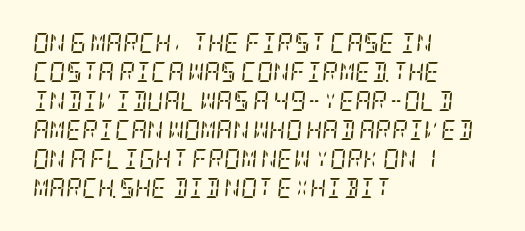
The image shows 20 px text type, italic (leaning right); set left-aligned, normal line spacing (1.45x), normal letter spacing, not underlined.
